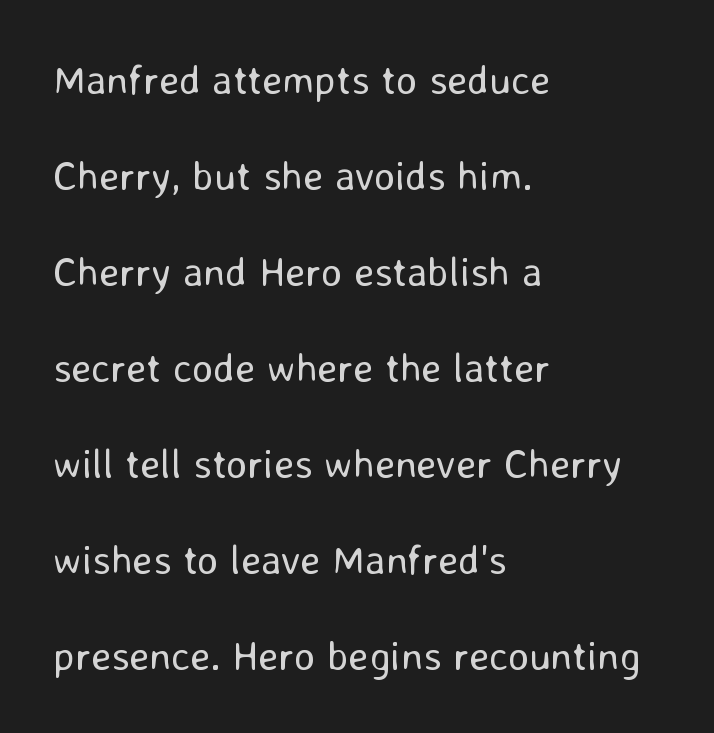
Q: Is the text bold? A: No.
Q: Is the text italic (slanted)? A: No, it is upright.
Q: Is the typeface a serif or a sans-serif typeface? A: Sans-serif.
Q: Is the text underlined? A: No.
Q: How is the paragraph aligned? A: Left-aligned.
Q: Is the spacing between letters normal or unusually wide? A: Normal.
Q: Is the spacing between lines tight, normal or loose? A: Loose.
Q: Width (condensed, normal, or wide)? A: Normal.
Q: Stroke contrast? A: Low.
Q: x-height? A: Medium.
Q: Monospaced? A: No.
